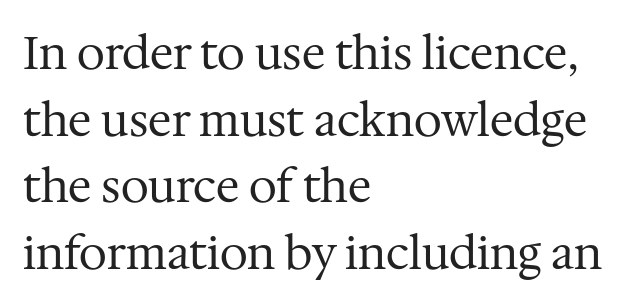
Q: Is the text bold? A: No.
Q: Is the text italic (slanted)? A: No, it is upright.
Q: Is the typeface a serif or a sans-serif typeface? A: Serif.
Q: Is the text underlined? A: No.
Q: How is the paragraph aligned? A: Left-aligned.
Q: Is the spacing between letters normal or unusually wide? A: Normal.
Q: Is the spacing between lines tight, normal or loose? A: Normal.
Q: Width (condensed, normal, or wide)? A: Normal.
Q: Stroke contrast? A: Medium.
Q: x-height? A: Medium.
Q: Monospaced? A: No.
